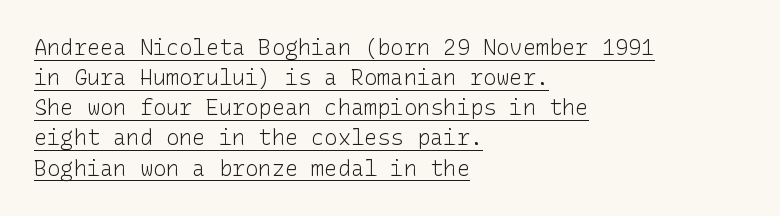
Q: Is the text bold? A: No.
Q: Is the text italic (slanted)? A: No, it is upright.
Q: Is the text underlined? A: Yes.
Q: How is the paragraph aligned? A: Left-aligned.
Q: Is the spacing between letters normal or unusually wide? A: Normal.
Q: Is the spacing between lines tight, normal or loose? A: Normal.
